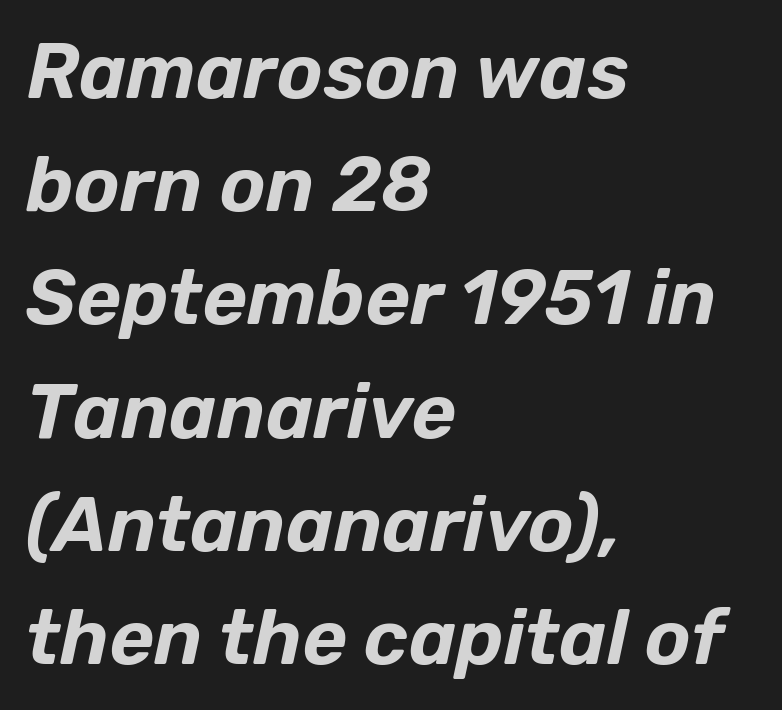
{"italic": "yes", "lean": "right", "slant_degrees": 12, "width": "normal", "stroke_contrast": "low", "x_height": "medium", "monospaced": "no", "underline": "no", "align": "left", "line_spacing": "normal", "line_spacing_ratio": 1.47, "letter_spacing": "normal", "letter_spacing_em": 0.0, "glyph_px": 77}
